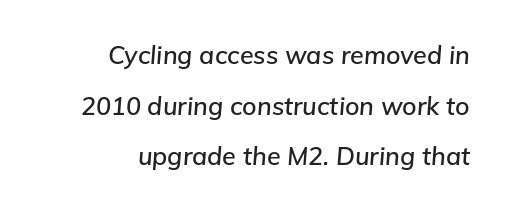
The image shows 25 px text type, italic (leaning right); set right-aligned, loose line spacing (2.03x), normal letter spacing, not underlined.
